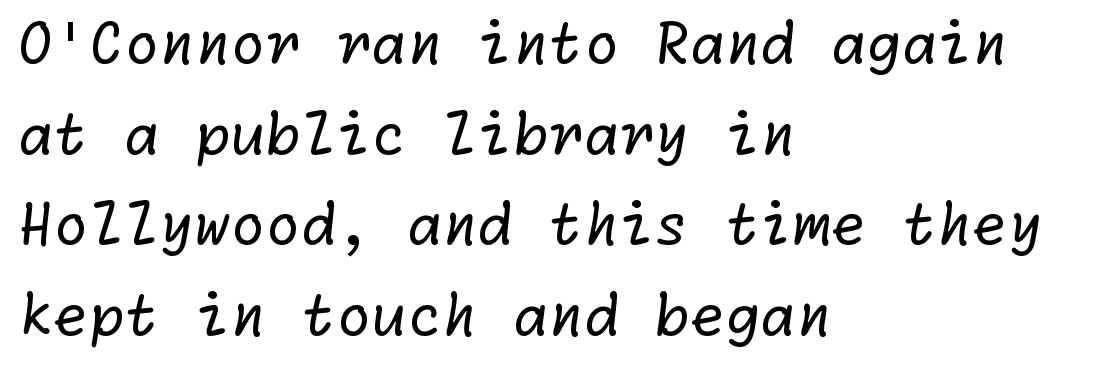
Horizontal alignment here is leftward, the default for most running prose. Each letter's strokes conclude bluntly, with no projecting serifs. The vertical gap from one line to the next is medium. Characters follow at the spacing the type designer built in. The gap between lines stays unmarked. The weight tops out at a normal text grade.
